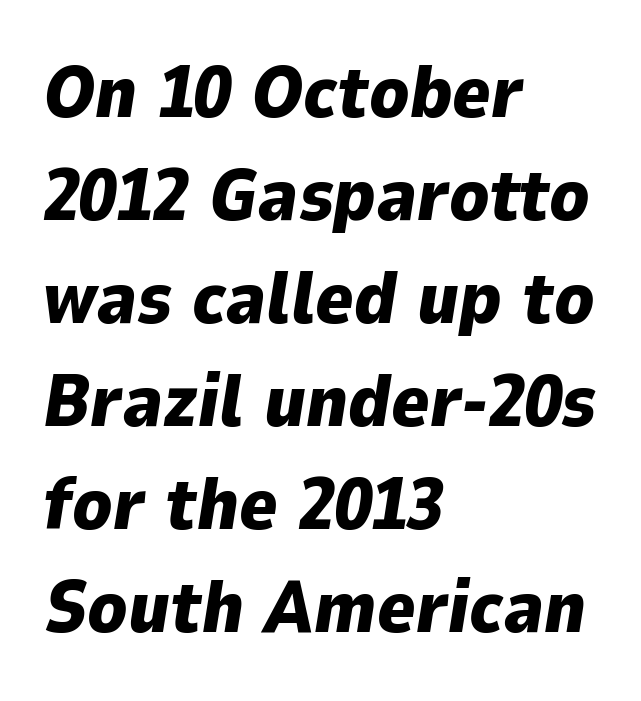
This sample keeps an unexceptional amount of space between lines. Here the designer chose a conventional face with non-uniform glyph widths. Quick note: underline off. The letters are bold, with thick, heavy strokes.
